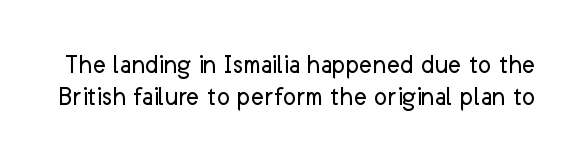
How would I describe the line gaps? Narrow and economical. A clean baseline with only descenders dipping below it. Between one letter and the next there's only the usual sliver of space. This sample uses a sans-serif face. Weight: not bold — regular or lighter. The specimen reads as upright at a glance.
